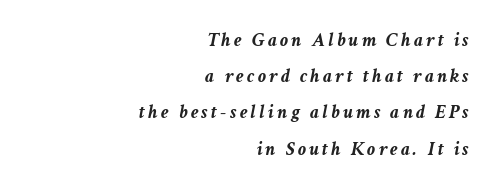
Horizontal alignment here is rightward, an uncommon choice for prose. A full-strength bold gives these letters their thick strokes. These lines were composed using italics. The foot of each line stays bare and open.
